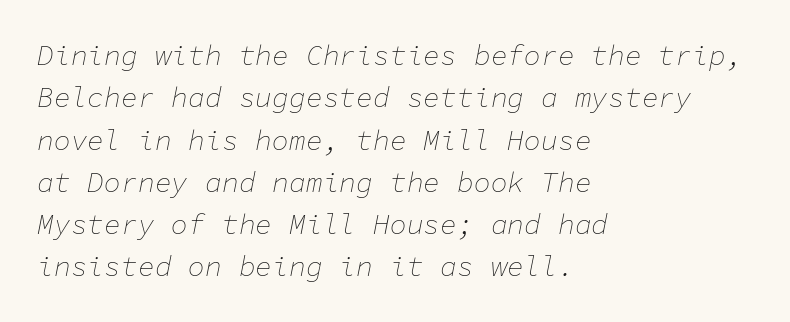
Note the uniform advance width — an 'i' takes as much space as an 'm'. The cut favours lightness, reaching ordinary text weight at its darkest. Left-aligned paragraph, ragged on the right. The vertical gap from one line to the next is medium.
